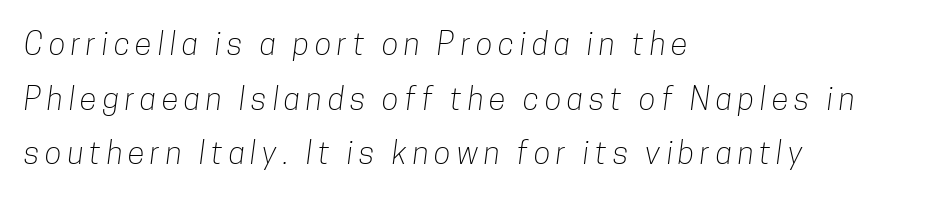
Check the space under the baseline: it is left empty. Does the type have serifs? No, each stem ends abruptly. Note the varied advance widths — an 'i' is clearly narrower than an 'm'. No heavy texture on the line: the type isn't bold. Where is the straight margin? On the left.
